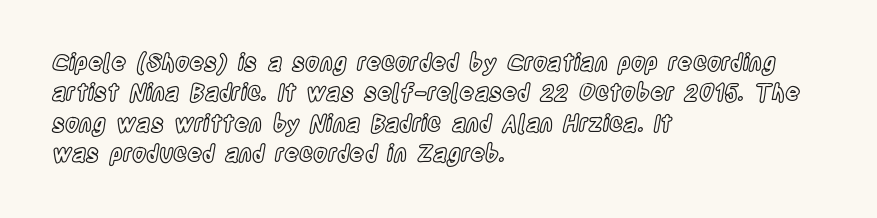
The image shows 23 px text type; set left-aligned, normal line spacing (1.32x), normal letter spacing, not underlined.
